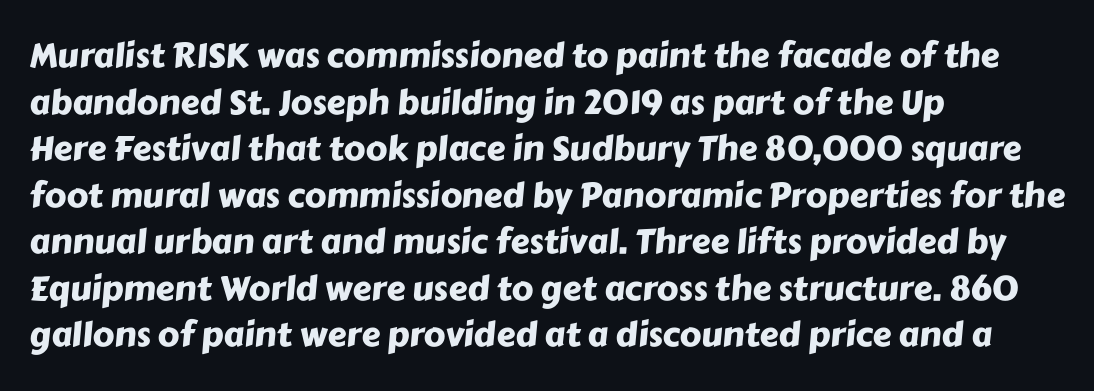
{"serif": "no", "width": "normal", "stroke_contrast": "low", "x_height": "medium", "monospaced": "no", "underline": "no", "align": "left", "line_spacing": "normal", "line_spacing_ratio": 1.37, "letter_spacing": "normal", "letter_spacing_em": 0.0, "glyph_px": 34}
